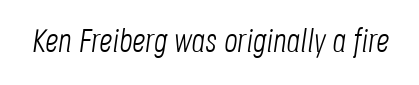
Q: Is the text bold? A: No.
Q: Is the text italic (slanted)? A: Yes, it leans right by about 8 degrees.
Q: Is the text underlined? A: No.
Q: Is the spacing between letters normal or unusually wide? A: Normal.
Q: Width (condensed, normal, or wide)? A: Condensed.
Q: Stroke contrast? A: Low.
Q: x-height? A: Large.
Q: Monospaced? A: No.
